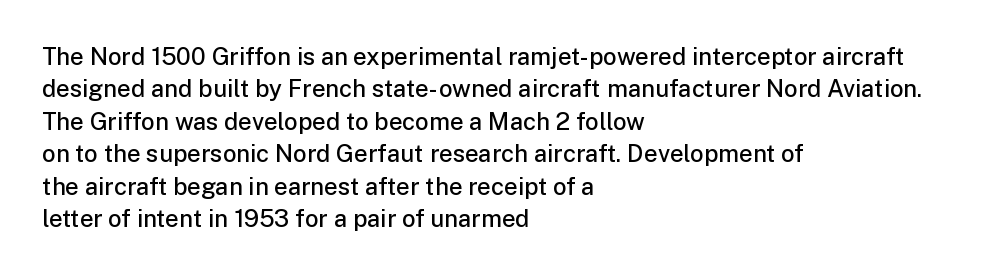
Q: Is the text bold? A: Semi-bold.
Q: Is the text italic (slanted)? A: No, it is upright.
Q: Is the text underlined? A: No.
Q: How is the paragraph aligned? A: Left-aligned.
Q: Is the spacing between letters normal or unusually wide? A: Normal.
Q: Is the spacing between lines tight, normal or loose? A: Normal.
